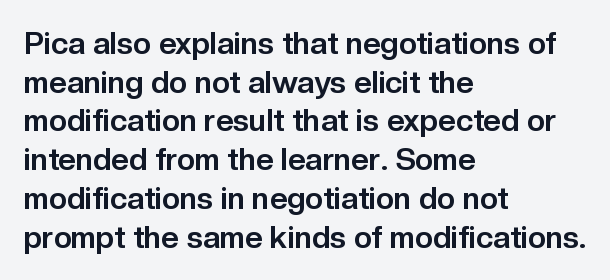
The image shows 31 px bold sans-serif type, upright; set left-aligned, normal line spacing (1.25x), normal letter spacing, not underlined; low stroke contrast and a medium x-height.
